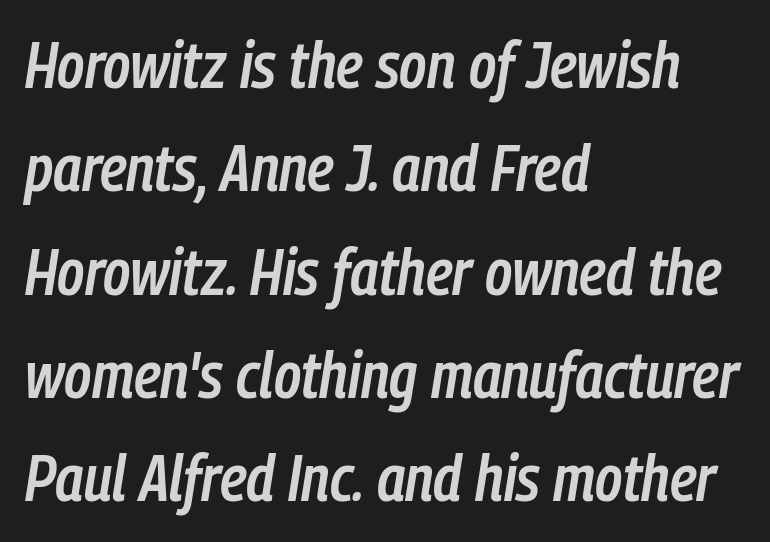
{"italic": "yes", "lean": "right", "slant_degrees": 9, "bold": "semi", "weight": "semibold", "width": "condensed", "stroke_contrast": "low", "x_height": "medium", "monospaced": "no", "underline": "no", "align": "left", "line_spacing": "normal", "line_spacing_ratio": 1.59, "letter_spacing": "normal", "letter_spacing_em": 0.0, "glyph_px": 65}
